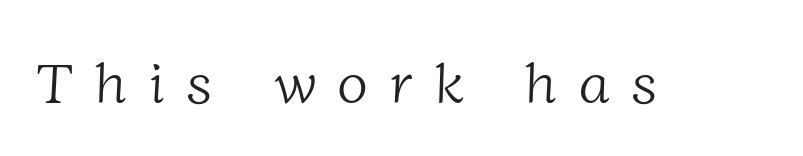
The designer went with a serif here, giving each stem small feet. Do the characters align in a grid? No, the font is proportional. The area under the type is left untouched. The cut favours lightness, reaching ordinary text weight at its darkest.
